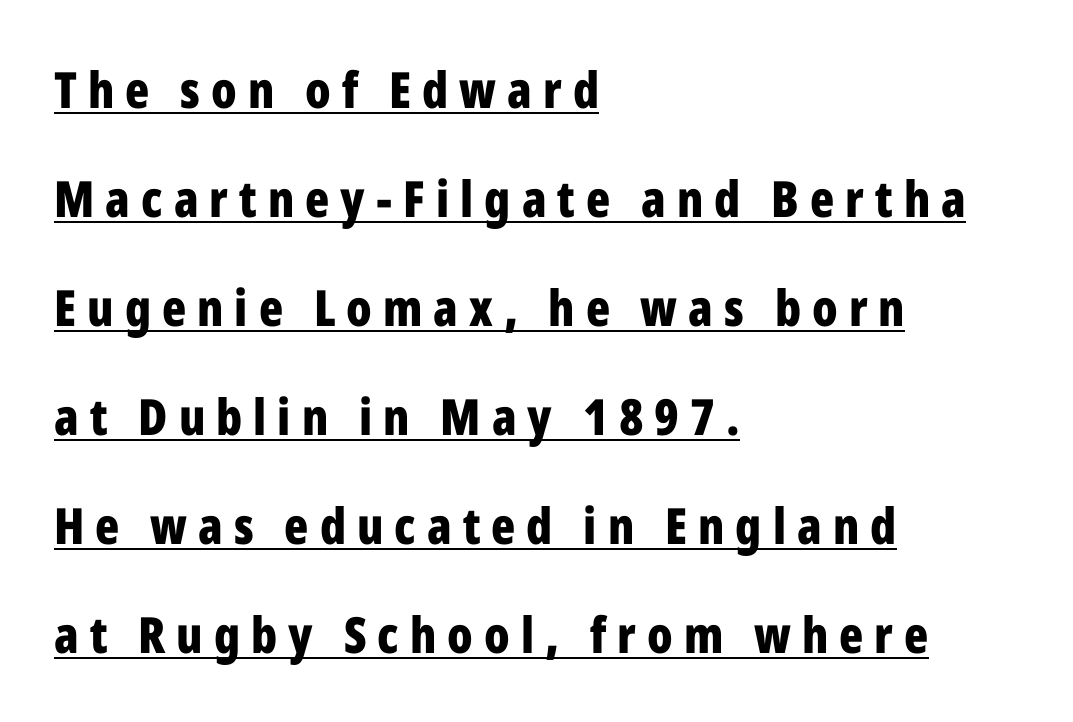
The image shows 50 px bold, condensed sans-serif type, upright; set left-aligned, loose line spacing (2.18x), unusually wide letter spacing (+0.22 em), underlined; low stroke contrast and a medium x-height.
